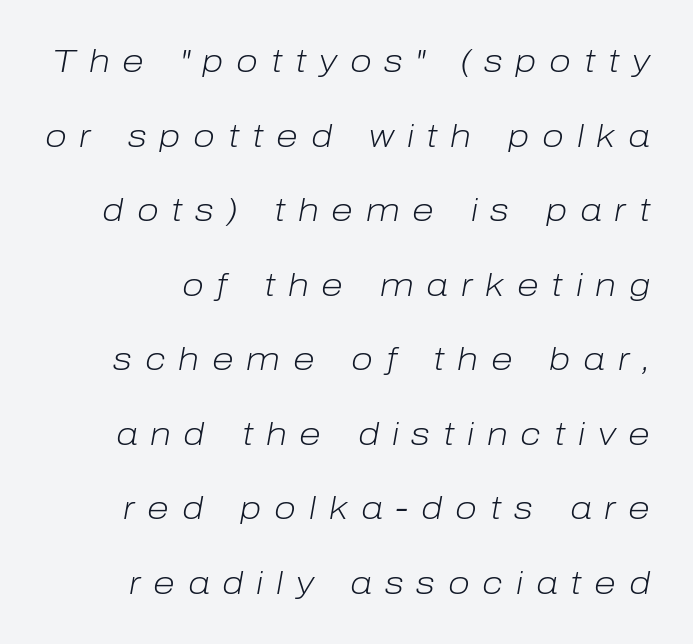
The image shows 32 px light type, italic (leaning right); set loose line spacing (2.33x), unusually wide letter spacing (+0.4 em), not underlined; low stroke contrast and a medium x-height.
